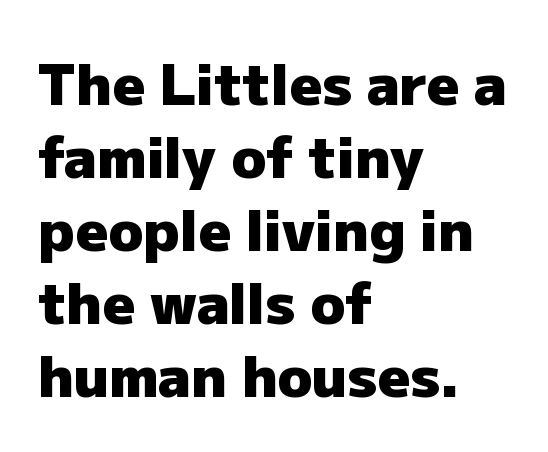
Q: Is the text bold? A: Yes.
Q: Is the text italic (slanted)? A: No, it is upright.
Q: Is the typeface a serif or a sans-serif typeface? A: Sans-serif.
Q: Is the text underlined? A: No.
Q: How is the paragraph aligned? A: Left-aligned.
Q: Is the spacing between letters normal or unusually wide? A: Normal.
Q: Is the spacing between lines tight, normal or loose? A: Normal.
Q: Width (condensed, normal, or wide)? A: Normal.
Q: Stroke contrast? A: Low.
Q: x-height? A: Medium.
Q: Monospaced? A: No.
